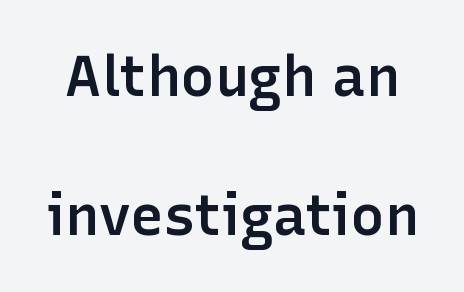
{"serif": "no", "italic": "no", "bold": "semi", "weight": "semibold", "width": "normal", "stroke_contrast": "low", "x_height": "medium", "monospaced": "no", "underline": "no", "line_spacing": "loose", "line_spacing_ratio": 2.49, "letter_spacing": "normal", "letter_spacing_em": 0.0, "glyph_px": 56}
